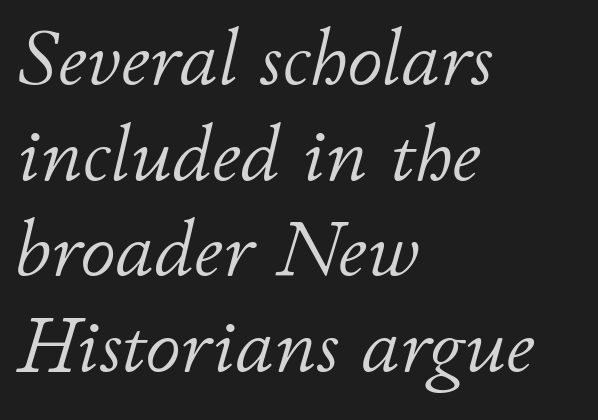
{"italic": "yes", "lean": "right", "slant_degrees": 11, "bold": "no", "weight": "light", "width": "normal", "stroke_contrast": "low", "x_height": "small", "monospaced": "no", "underline": "no", "align": "left", "line_spacing_ratio": 1.21, "letter_spacing": "normal", "letter_spacing_em": 0.0, "glyph_px": 79}
